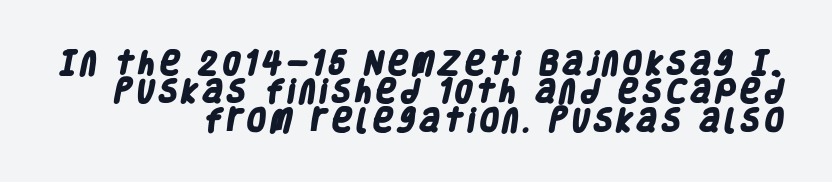
The image shows 26 px bold type; set right-aligned, tight line spacing (1.09x), not underlined.
